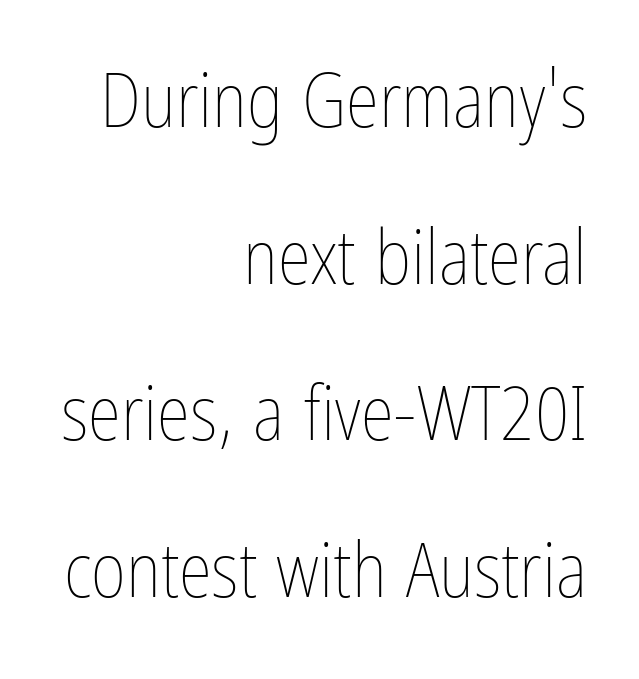
Q: Is the text bold? A: No.
Q: Is the text italic (slanted)? A: No, it is upright.
Q: Is the text underlined? A: No.
Q: How is the paragraph aligned? A: Right-aligned.
Q: Is the spacing between letters normal or unusually wide? A: Normal.
Q: Is the spacing between lines tight, normal or loose? A: Loose.
Q: Width (condensed, normal, or wide)? A: Condensed.
Q: Stroke contrast? A: Low.
Q: x-height? A: Medium.
Q: Monospaced? A: No.
